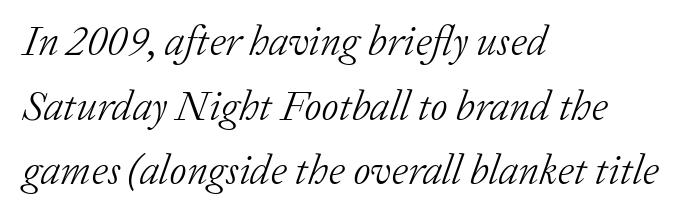
{"serif": "yes", "italic": "yes", "lean": "right", "slant_degrees": 20, "bold": "no", "weight": "light", "width": "normal", "stroke_contrast": "low", "x_height": "medium", "monospaced": "no", "underline": "no", "align": "left", "line_spacing": "normal", "line_spacing_ratio": 1.54, "letter_spacing": "normal", "letter_spacing_em": 0.0, "glyph_px": 42}
